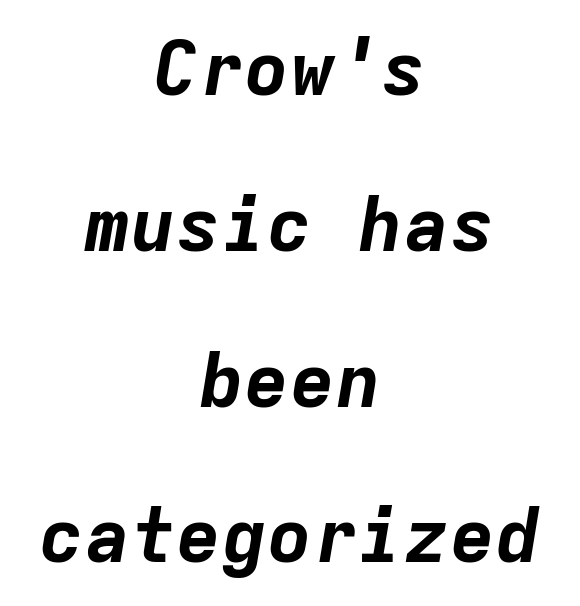
The passage shown is emphatically bold. These lines keep a tight, regular rhythm from letter to letter. Beneath every word, the page is bare. A typesetter would call this monospace, since all characters share one set width. This is oblique type, the kind used for emphasis or titles. In CSS terms this would be text-align: center.
